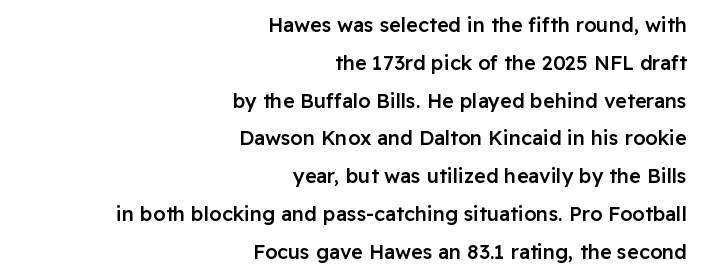
The image shows 20 px text type, upright; set right-aligned, line spacing 1.89x, normal letter spacing, not underlined.
